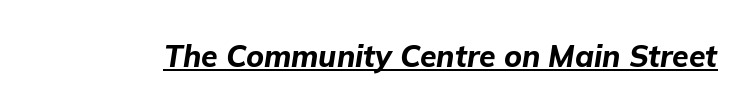
The glyphs are accompanied by a horizontal stroke just below them. Slanted lettering throughout. How heavy is the stroke? Heavy — this is a bold. This sample has the flowing, uneven cadence of proportional lettering. Nobody touched the tracking dial on this one.
